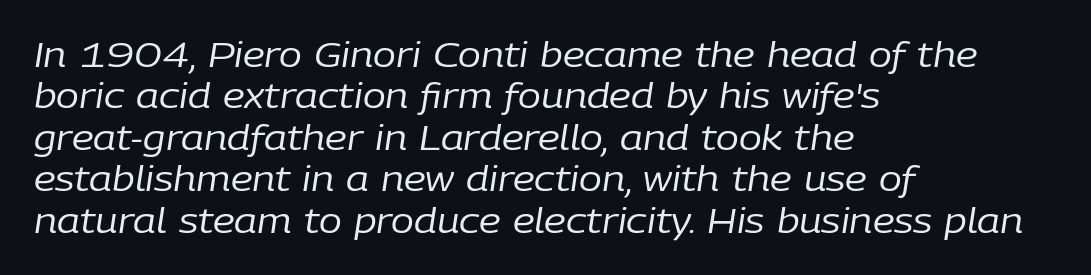
Q: Is the text bold? A: No.
Q: Is the text italic (slanted)? A: Yes, it leans right by about 9 degrees.
Q: Is the text underlined? A: No.
Q: How is the paragraph aligned? A: Left-aligned.
Q: Is the spacing between letters normal or unusually wide? A: Normal.
Q: Width (condensed, normal, or wide)? A: Normal.
Q: Stroke contrast? A: Low.
Q: x-height? A: Medium.
Q: Monospaced? A: No.
